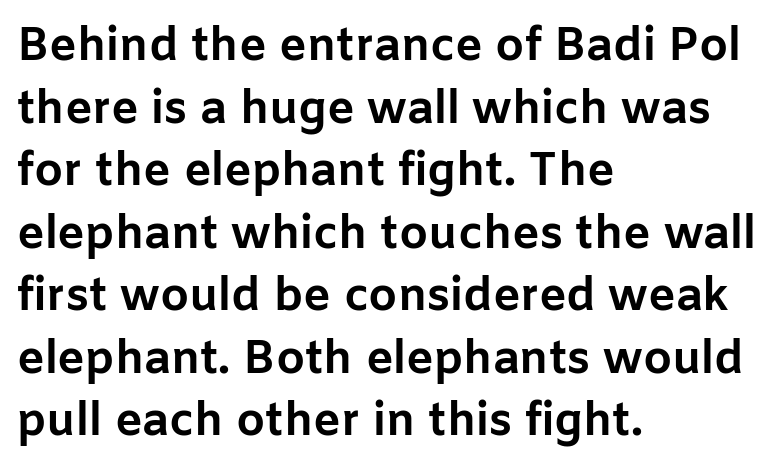
The image shows 46 px bold sans-serif type, upright; set left-aligned, normal line spacing (1.36x), normal letter spacing, not underlined; low stroke contrast and a medium x-height.
